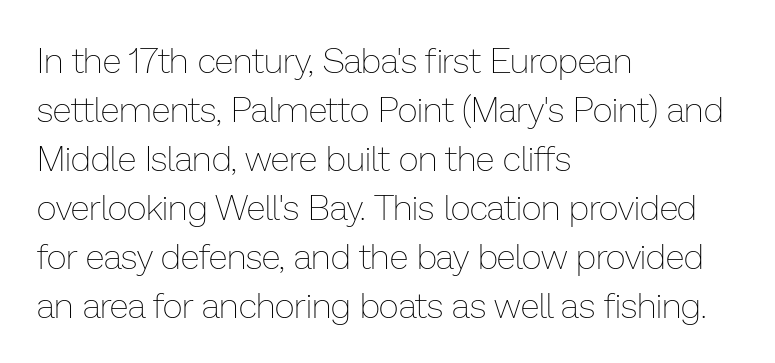
{"italic": "no", "bold": "no", "weight": "thin", "width": "normal", "stroke_contrast": "low", "x_height": "medium", "monospaced": "no", "underline": "no", "align": "left", "line_spacing": "normal", "line_spacing_ratio": 1.4, "letter_spacing": "normal", "letter_spacing_em": 0.0, "glyph_px": 35}
